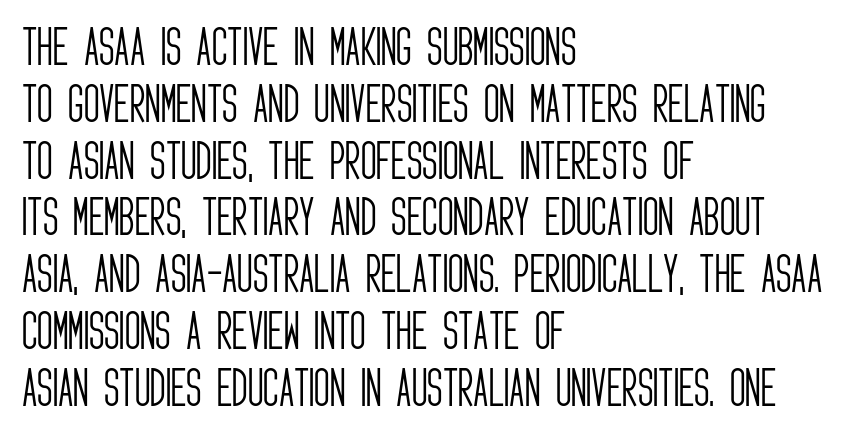
Vertical spacing — default. What stands out about the letter spacing? Nothing — it is the standard amount. Line starts are locked; line ends wander. You could not count columns in this text — the font is proportionally spaced. What kind of face is this? One without serifs — a sans. This reads as an unemphasized weight, regular at the heaviest.
